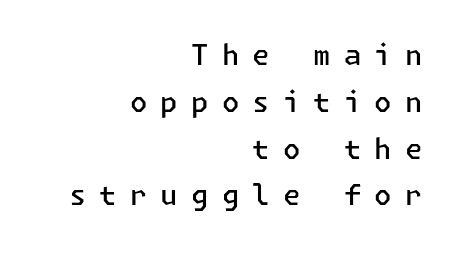
{"serif": "no", "italic": "no", "bold": "semi", "weight": "semibold", "width": "normal", "stroke_contrast": "low", "x_height": "medium", "underline": "no", "align": "right", "line_spacing": "normal", "line_spacing_ratio": 1.67, "letter_spacing": "wide", "letter_spacing_em": 0.47, "glyph_px": 28}
